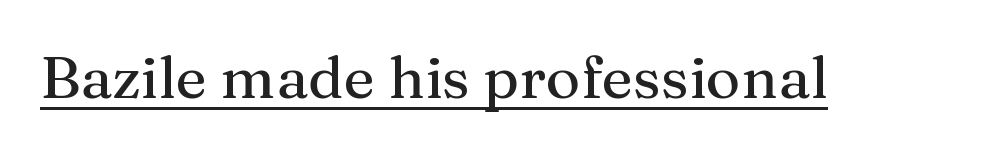
Q: Is the text italic (slanted)? A: No, it is upright.
Q: Is the typeface a serif or a sans-serif typeface? A: Serif.
Q: Is the text underlined? A: Yes.
Q: Is the spacing between letters normal or unusually wide? A: Normal.
Q: Width (condensed, normal, or wide)? A: Normal.
Q: Stroke contrast? A: Medium.
Q: x-height? A: Medium.
Q: Monospaced? A: No.
